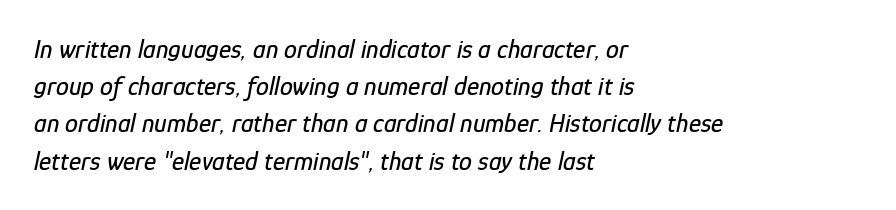
In CSS terms this would be text-align: left. Each row of text sits above clean, open space. Characters follow at the spacing the type designer built in. The passage shown leans; its letterforms are oblique. Horizontal bands of white between lines are of average thickness.
